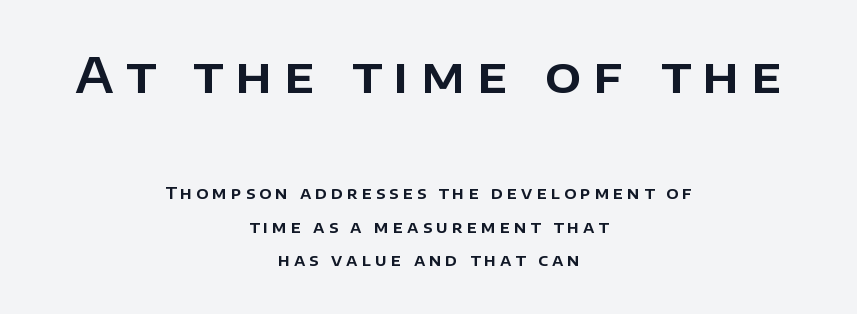
Q: Is the text italic (slanted)? A: No, it is upright.
Q: Is the typeface a serif or a sans-serif typeface? A: Sans-serif.
Q: Is the text underlined? A: No.
Q: How is the paragraph aligned? A: Centered.
Q: Is the spacing between letters normal or unusually wide? A: Unusually wide.
Q: Is the spacing between lines tight, normal or loose? A: Loose.
Q: Which block of text is set in a larger size, the first (top) or the second (bottom)? A: The first (top) one.
Q: Width (condensed, normal, or wide)? A: Normal.
Q: Stroke contrast? A: Low.
Q: x-height? A: Large.
Q: Monospaced? A: No.
